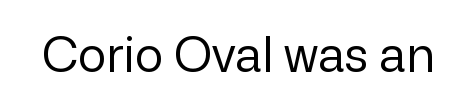
{"serif": "no", "italic": "no", "bold": "no", "weight": "regular", "width": "normal", "stroke_contrast": "low", "x_height": "medium", "monospaced": "no", "underline": "no", "letter_spacing": "normal", "letter_spacing_em": 0.0, "glyph_px": 48}
